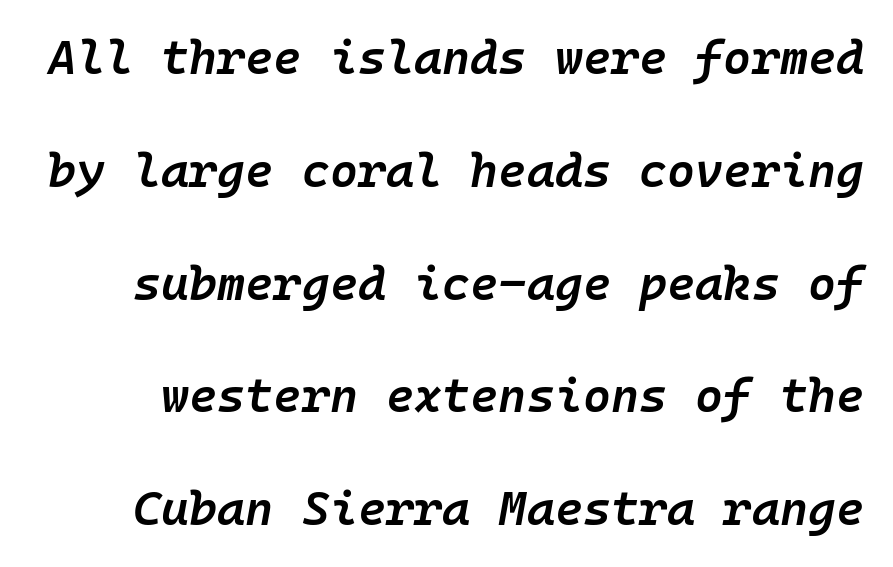
{"italic": "yes", "lean": "right", "slant_degrees": 10, "bold": "semi", "weight": "semibold", "width": "normal", "stroke_contrast": "low", "x_height": "medium", "monospaced": "yes", "underline": "no", "line_spacing": "loose", "line_spacing_ratio": 2.35, "letter_spacing": "normal", "letter_spacing_em": 0.0, "glyph_px": 48}
